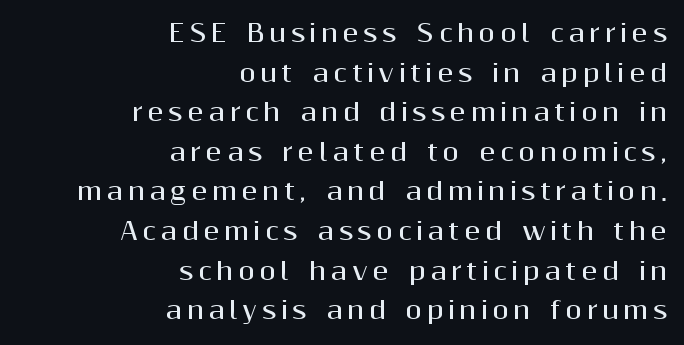
{"italic": "no", "bold": "yes", "underline": "no", "align": "right", "line_spacing": "normal", "line_spacing_ratio": 1.65, "glyph_px": 24}
